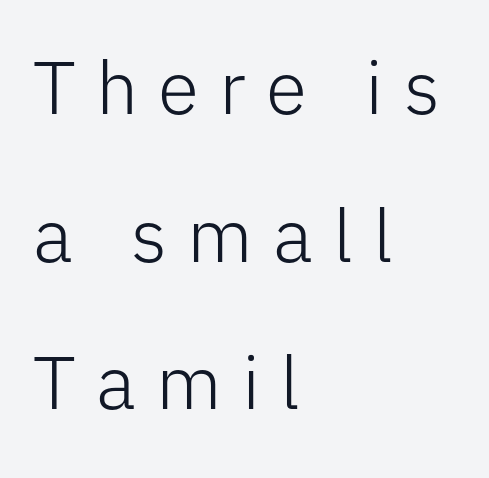
{"serif": "no", "italic": "no", "bold": "no", "weight": "light", "width": "normal", "stroke_contrast": "low", "x_height": "medium", "monospaced": "no", "underline": "no", "align": "left", "line_spacing": "loose", "line_spacing_ratio": 1.97, "letter_spacing": "wide", "letter_spacing_em": 0.27, "glyph_px": 75}
